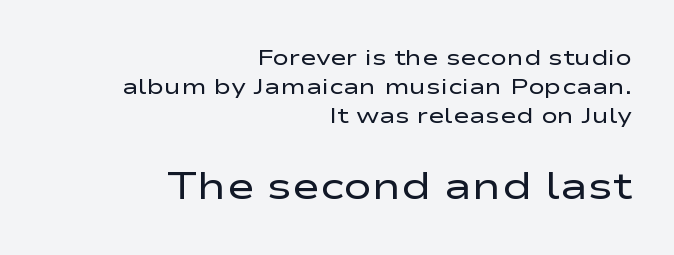
Q: Is the text bold? A: No.
Q: Is the text italic (slanted)? A: No, it is upright.
Q: Is the typeface a serif or a sans-serif typeface? A: Sans-serif.
Q: Is the text underlined? A: No.
Q: How is the paragraph aligned? A: Right-aligned.
Q: Is the spacing between letters normal or unusually wide? A: Normal.
Q: Is the spacing between lines tight, normal or loose? A: Normal.
Q: Which block of text is set in a larger size, the first (top) or the second (bottom)? A: The second (bottom) one.
Q: Width (condensed, normal, or wide)? A: Wide.
Q: Stroke contrast? A: Low.
Q: x-height? A: Medium.
Q: Monospaced? A: No.
